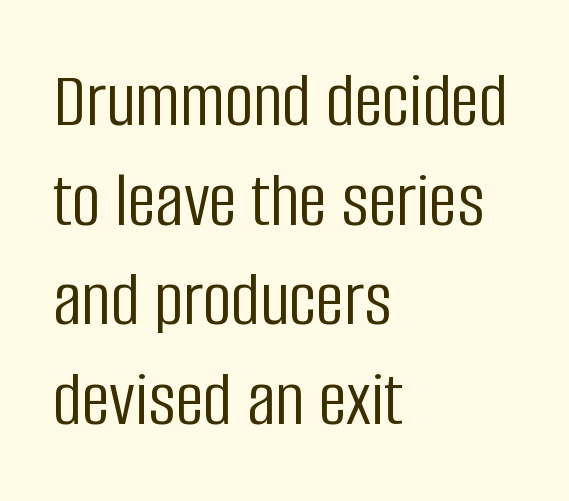
{"serif": "no", "italic": "no", "bold": "no", "weight": "light", "width": "condensed", "stroke_contrast": "low", "x_height": "large", "monospaced": "no", "underline": "no", "align": "left", "line_spacing": "normal", "line_spacing_ratio": 1.26, "letter_spacing": "normal", "letter_spacing_em": 0.0, "glyph_px": 79}
